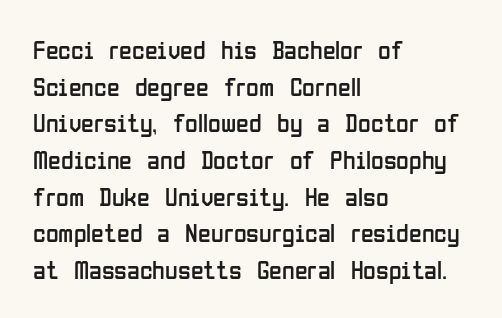
Q: Is the text bold? A: No.
Q: Is the text italic (slanted)? A: No, it is upright.
Q: Is the text underlined? A: No.
Q: How is the paragraph aligned? A: Left-aligned.
Q: Is the spacing between letters normal or unusually wide? A: Normal.
Q: Is the spacing between lines tight, normal or loose? A: Normal.
